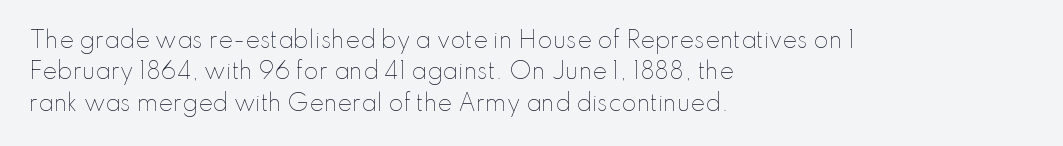
Q: Is the text bold? A: No.
Q: Is the text italic (slanted)? A: No, it is upright.
Q: Is the text underlined? A: No.
Q: How is the paragraph aligned? A: Left-aligned.
Q: Is the spacing between letters normal or unusually wide? A: Normal.
Q: Is the spacing between lines tight, normal or loose? A: Normal.
